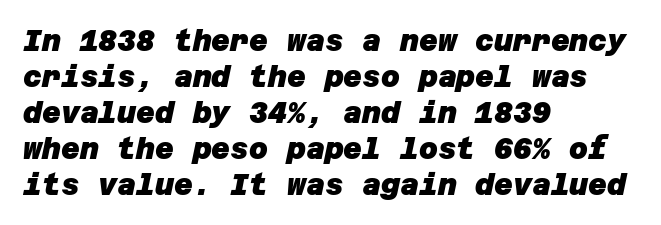
You can tell from the bare stems that sans-serif type was used. Thick stems and heavy bowls — unmistakably bold. The words here are not underlined. In terms of letterspacing, this is plain default setting.
